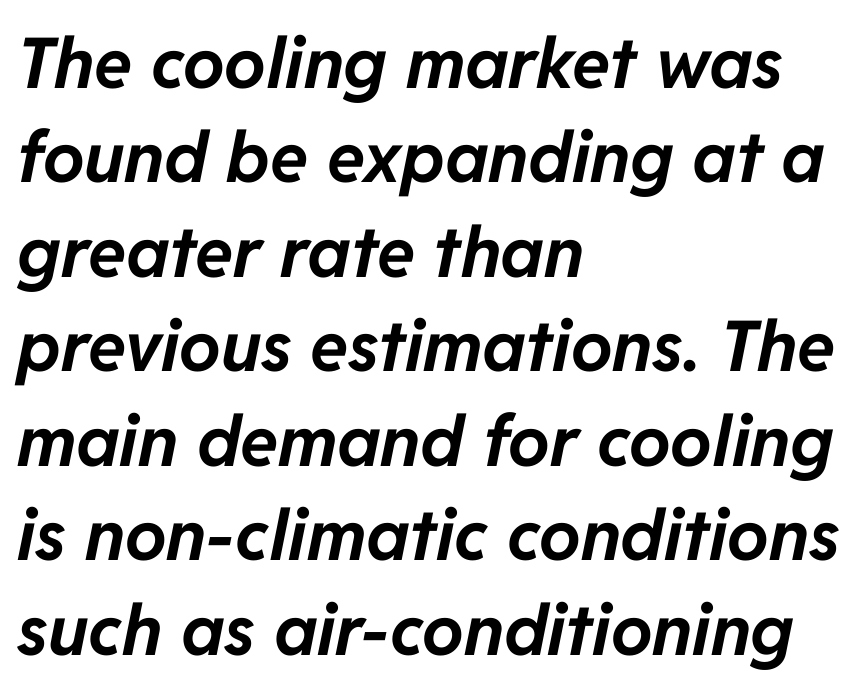
Q: Is the text bold? A: Yes.
Q: Is the text italic (slanted)? A: Yes, it leans right by about 11 degrees.
Q: Is the text underlined? A: No.
Q: How is the paragraph aligned? A: Left-aligned.
Q: Is the spacing between letters normal or unusually wide? A: Normal.
Q: Is the spacing between lines tight, normal or loose? A: Normal.
Q: Width (condensed, normal, or wide)? A: Normal.
Q: Stroke contrast? A: Low.
Q: x-height? A: Medium.
Q: Monospaced? A: No.
